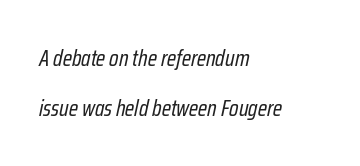
Q: Is the text bold? A: No.
Q: Is the text italic (slanted)? A: Yes, it leans right by about 12 degrees.
Q: Is the text underlined? A: No.
Q: How is the paragraph aligned? A: Left-aligned.
Q: Is the spacing between letters normal or unusually wide? A: Normal.
Q: Is the spacing between lines tight, normal or loose? A: Loose.
